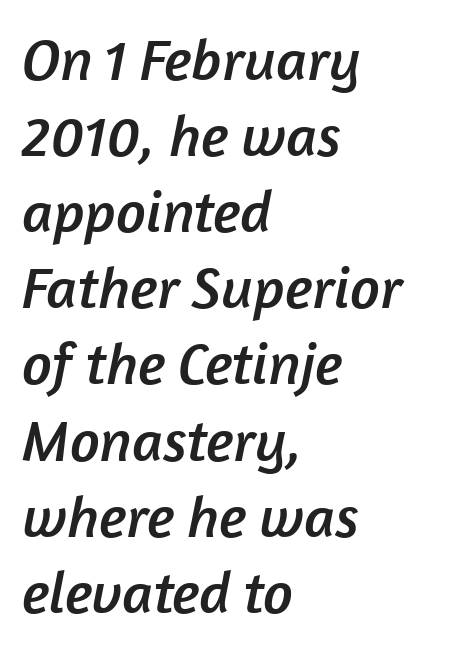
Q: Is the typeface a serif or a sans-serif typeface? A: Sans-serif.
Q: Is the text underlined? A: No.
Q: How is the paragraph aligned? A: Left-aligned.
Q: Is the spacing between letters normal or unusually wide? A: Normal.
Q: Is the spacing between lines tight, normal or loose? A: Normal.
Q: Width (condensed, normal, or wide)? A: Normal.
Q: Stroke contrast? A: Low.
Q: x-height? A: Medium.
Q: Monospaced? A: No.
